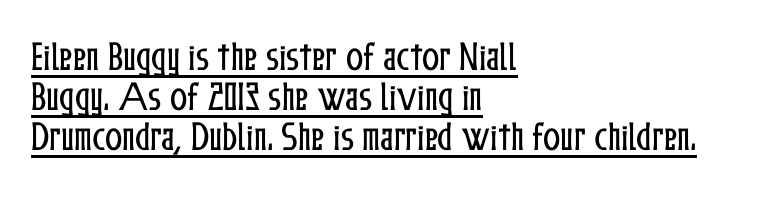
The font's upright variant was chosen for this text. The face used here is proportionally spaced, like ordinary book or web type. Caption: standard tracking, unaltered. Quick note: interline space is typical. Teacher's note: observe the even left margin — that is flush-left alignment. The face used here appears with an underline applied.
